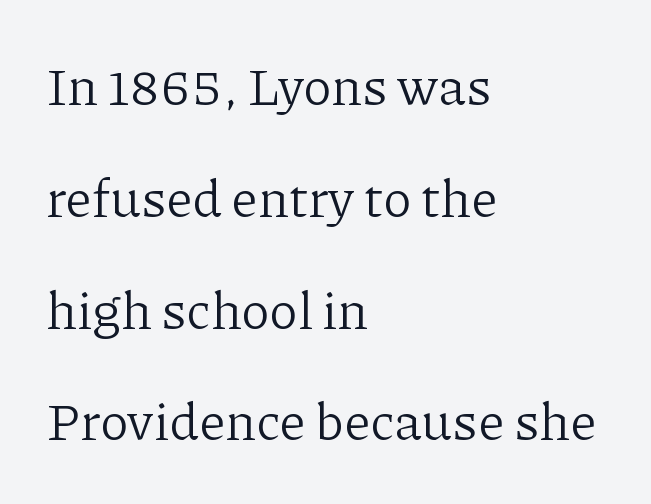
Q: Is the text bold? A: No.
Q: Is the text italic (slanted)? A: No, it is upright.
Q: Is the typeface a serif or a sans-serif typeface? A: Serif.
Q: Is the text underlined? A: No.
Q: How is the paragraph aligned? A: Left-aligned.
Q: Is the spacing between letters normal or unusually wide? A: Normal.
Q: Is the spacing between lines tight, normal or loose? A: Loose.
Q: Width (condensed, normal, or wide)? A: Normal.
Q: Stroke contrast? A: Low.
Q: x-height? A: Medium.
Q: Monospaced? A: No.
